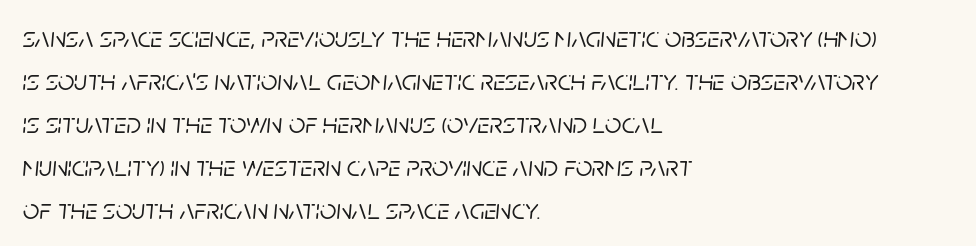
The image shows 29 px text type, italic (leaning right); set left-aligned, normal line spacing (1.48x), normal letter spacing, not underlined; low stroke contrast and a large x-height.
